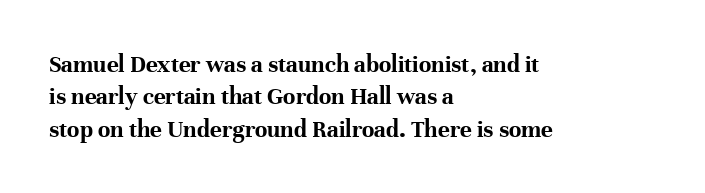
The image shows 25 px bold type, upright; set left-aligned, normal line spacing (1.3x), normal letter spacing, not underlined.
